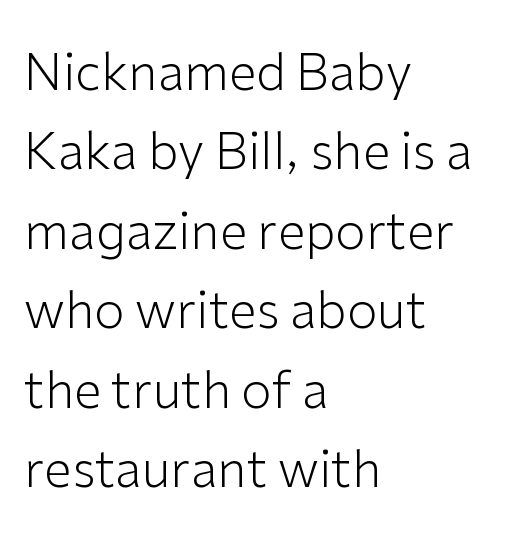
Each letter keeps its own natural width here, so spacing adapts to shape. This is sans-serif lettering, the kind often seen on screens and signage. The font sits on the lighter half of the weight spectrum, regular included. Italic? Not at all — the glyphs are vertical. The leading is moderate, giving the passage an even texture. Casual observation: everything's shoved over to the left.
